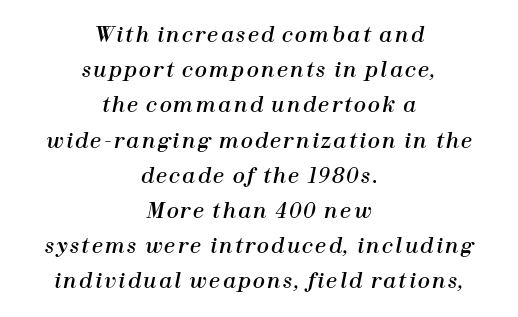
The image shows 20 px text type, italic (leaning right); set centered, line spacing 1.76x, not underlined.
